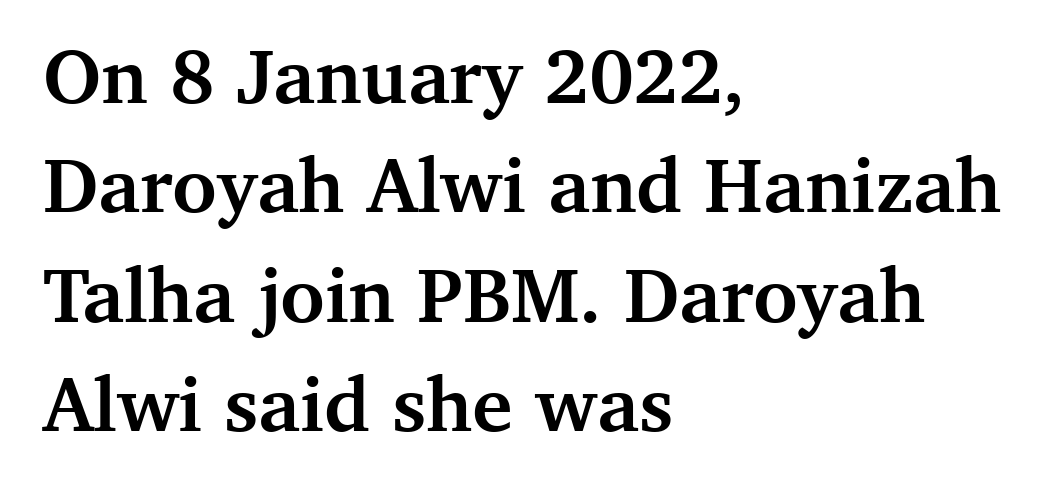
Q: Is the text bold? A: Yes.
Q: Is the text italic (slanted)? A: No, it is upright.
Q: Is the typeface a serif or a sans-serif typeface? A: Serif.
Q: Is the text underlined? A: No.
Q: How is the paragraph aligned? A: Left-aligned.
Q: Is the spacing between letters normal or unusually wide? A: Normal.
Q: Is the spacing between lines tight, normal or loose? A: Normal.
Q: Width (condensed, normal, or wide)? A: Normal.
Q: Stroke contrast? A: Medium.
Q: x-height? A: Medium.
Q: Monospaced? A: No.
